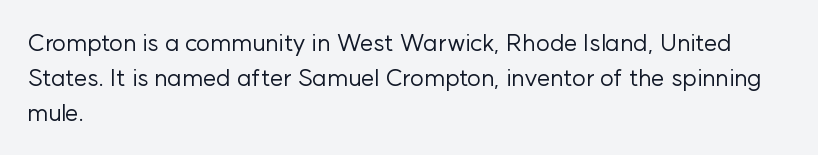
Summary of weight: not heavy and not bold. The passage shown stacks its lines at a standard gap. Upright lettering throughout. Tracking value appears to be zero — textbook default spacing.
